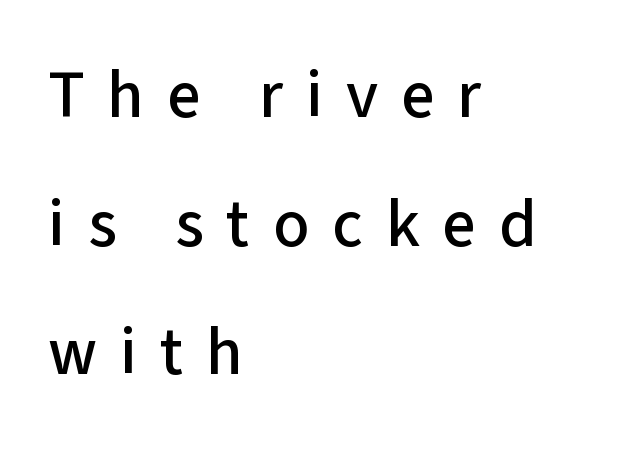
This rendering employs a face without finishing strokes, i.e., a sans-serif. Reading down the column, the eye jumps a long way to each next line. If you drew a ruler down the left edge, every line would touch it. Only glyphs here, with clear space below each row. Style check: upright.
